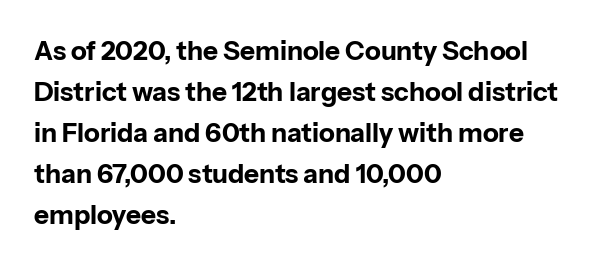
Standard letterfit; no display-style spreading of the glyphs. Compared with typical paragraphs, the rows here are spaced about the same. A bare baseline throughout the passage. Every stem runs plumb, perpendicular to the baseline. The typesetter chose a ragged-right arrangement here. The font is running at its bold setting.
